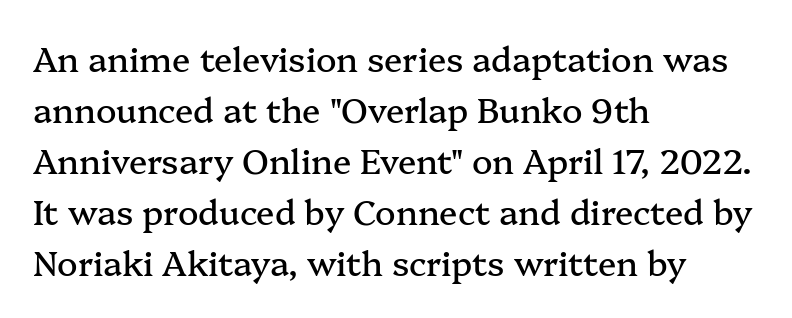
Clear beneath every line of the passage. The lettering holds an erect, upright posture throughout. You could not count columns in this text — the font is proportionally spaced. The leading is moderate, giving the passage an even texture. The rendering keeps characters at their native spacing.
